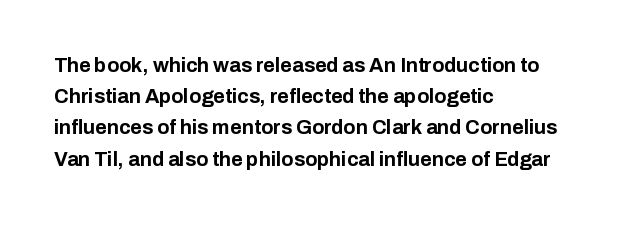
{"italic": "no", "bold": "yes", "underline": "no", "align": "left", "line_spacing": "normal", "line_spacing_ratio": 1.56, "letter_spacing": "normal", "letter_spacing_em": 0.0, "glyph_px": 20}
